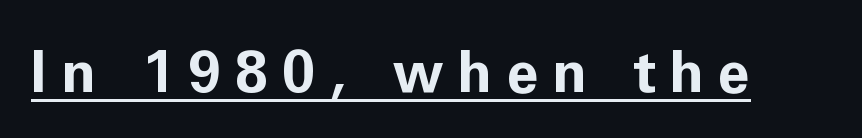
Underlining? Definitely there. This sample has the flowing, uneven cadence of proportional lettering. Characters remain perfectly vertical along every line. Look at the tracking — it's clearly loosened, letters drifting apart. Are there feet on the stems? There aren't — it's a sans. Heft: maximum for text — a bold.
